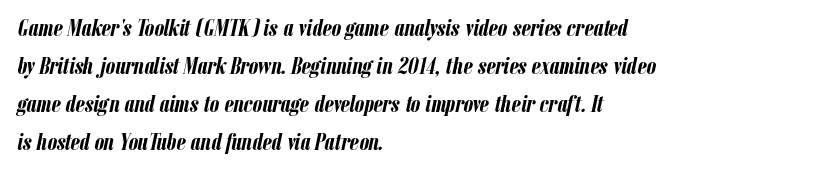
The image shows 24 px bold type, italic (leaning right); set left-aligned, normal line spacing (1.59x), normal letter spacing, not underlined.
